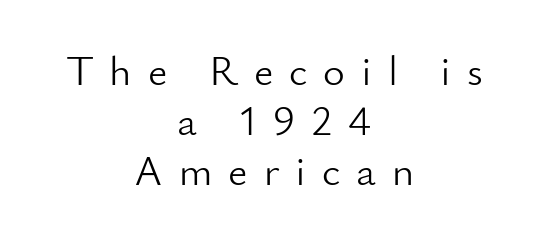
Here the glyphs are tracked loosely, breaking word shapes into spaced letters. Descenders hang freely into open space. The letters stand straight up with perfectly vertical stems. This rendering employs a face without finishing strokes, i.e., a sans-serif. Note the varied advance widths — an 'i' is clearly narrower than an 'm'.
